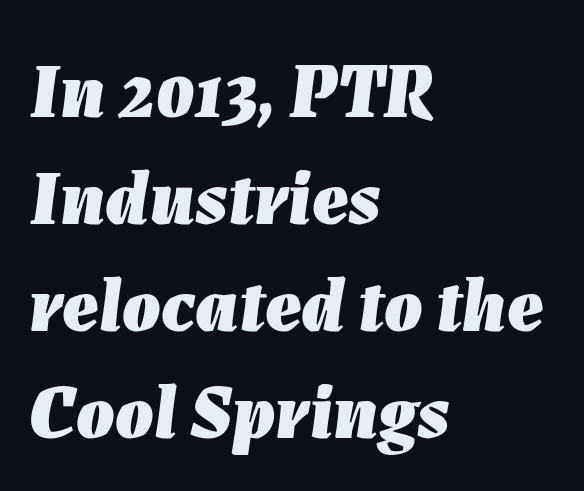
The image shows 76 px heavy type, italic (leaning right); set left-aligned, normal line spacing (1.41x), normal letter spacing, not underlined; low stroke contrast and a medium x-height.
